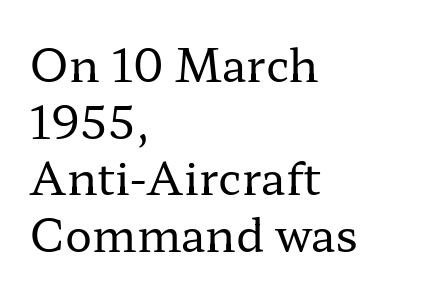
The letterforms sit shoulder to shoulder at normal distance. Does the leading feel generous? No, just average. Posture: straight, roman, zero tilt. Short and long lines alike share a common starting point at left. A light-to-regular cut is what we see here. Spacing verdict: proportional, widths tailored to each character.
